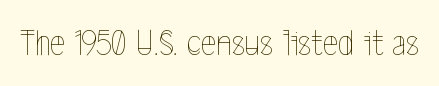
The image shows 37 px thin, condensed type, upright; set normal letter spacing, not underlined; a medium x-height.
